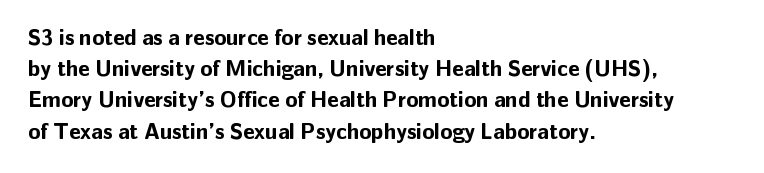
The image shows 22 px bold type, upright; set left-aligned, normal line spacing (1.42x), normal letter spacing, not underlined.
